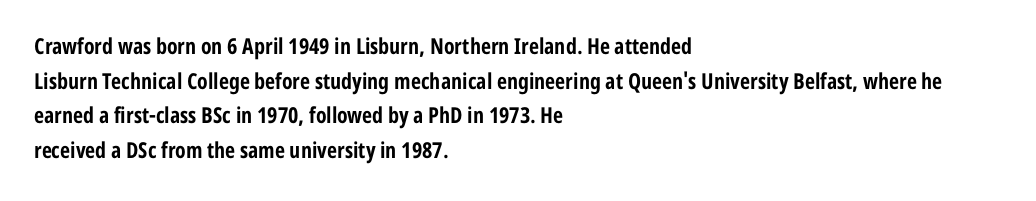
This sample uses an upright cut, with every glyph sitting square on the baseline. Whoever set this chose a conventional vertical rhythm. Students, note that the glyphs here touch the page at normal intervals. Strokes here are thick enough to call this a true bold.
